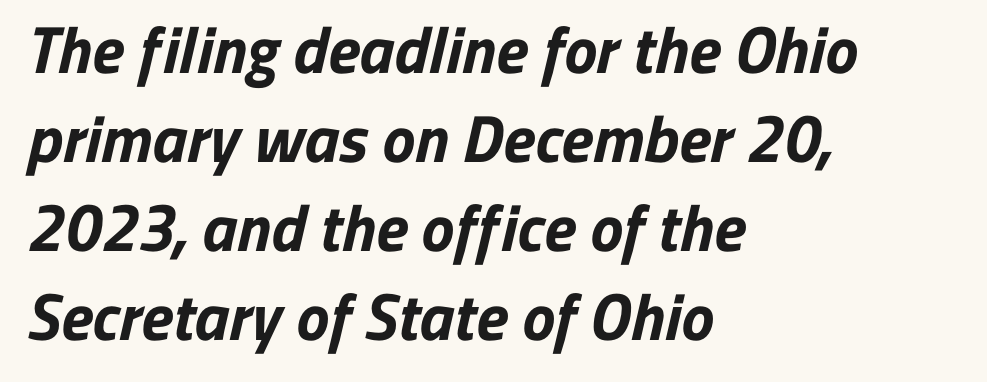
Q: Is the text bold? A: Yes.
Q: Is the typeface a serif or a sans-serif typeface? A: Sans-serif.
Q: Is the text underlined? A: No.
Q: How is the paragraph aligned? A: Left-aligned.
Q: Is the spacing between letters normal or unusually wide? A: Normal.
Q: Is the spacing between lines tight, normal or loose? A: Normal.
Q: Width (condensed, normal, or wide)? A: Normal.
Q: Stroke contrast? A: Low.
Q: x-height? A: Medium.
Q: Monospaced? A: No.
